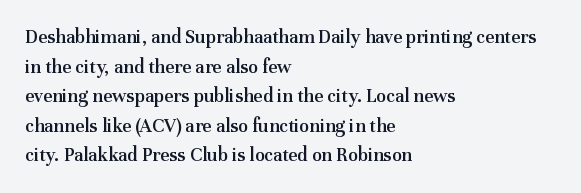
The image shows 20 px text type, upright; set left-aligned, normal line spacing (1.48x), normal letter spacing, not underlined.
